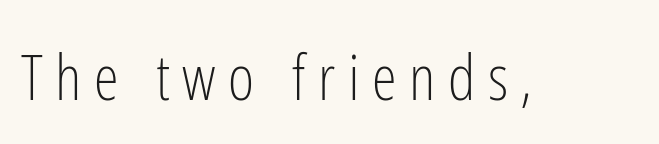
{"serif": "no", "italic": "no", "bold": "no", "weight": "light", "width": "condensed", "stroke_contrast": "low", "x_height": "medium", "monospaced": "no", "underline": "no", "letter_spacing": "wide", "letter_spacing_em": 0.2, "glyph_px": 63}
